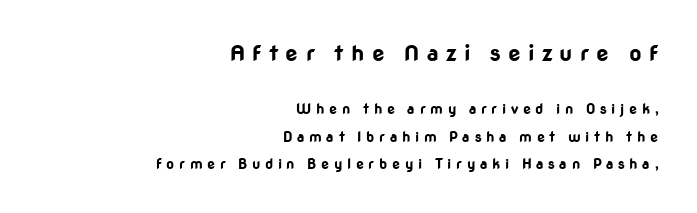
The lines are quadded right. Vertical spacing — loose. The face used here has the dense, thick strokes of a bold. Upright lettering throughout. The tracking jumps out immediately: characters are airy and widely separated.
